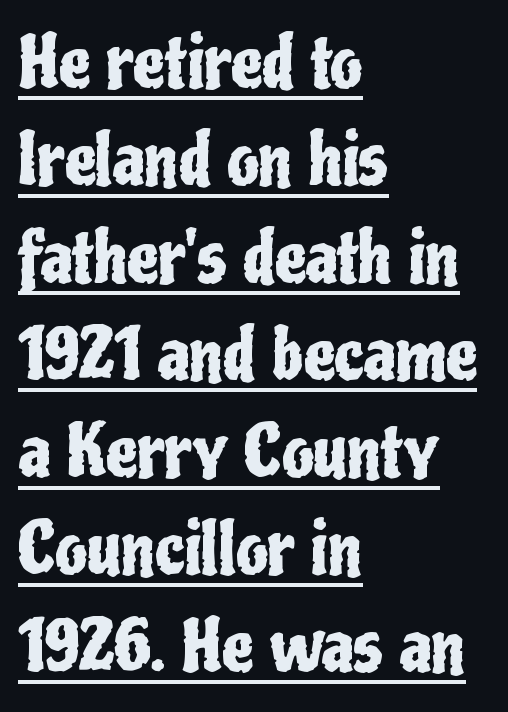
{"serif": "no", "italic": "no", "width": "condensed", "stroke_contrast": "low", "x_height": "medium", "monospaced": "no", "underline": "yes", "align": "left", "line_spacing": "normal", "line_spacing_ratio": 1.39, "letter_spacing": "normal", "letter_spacing_em": 0.0, "glyph_px": 70}
